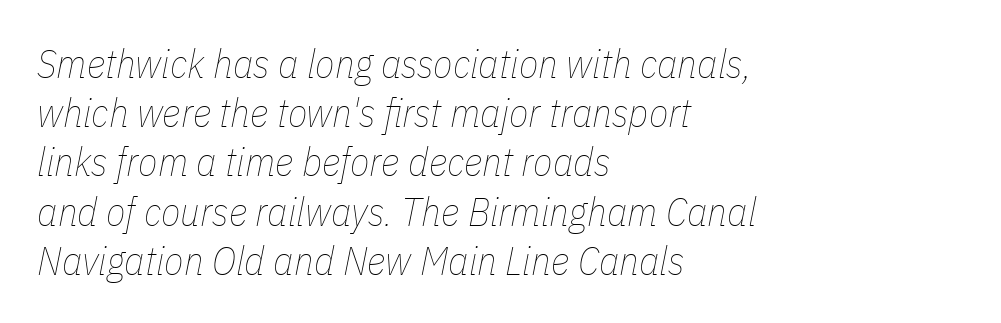
Q: Is the text bold? A: No.
Q: Is the text italic (slanted)? A: Yes, it leans right by about 11 degrees.
Q: Is the text underlined? A: No.
Q: How is the paragraph aligned? A: Left-aligned.
Q: Is the spacing between letters normal or unusually wide? A: Normal.
Q: Width (condensed, normal, or wide)? A: Condensed.
Q: Stroke contrast? A: Low.
Q: x-height? A: Medium.
Q: Monospaced? A: No.
